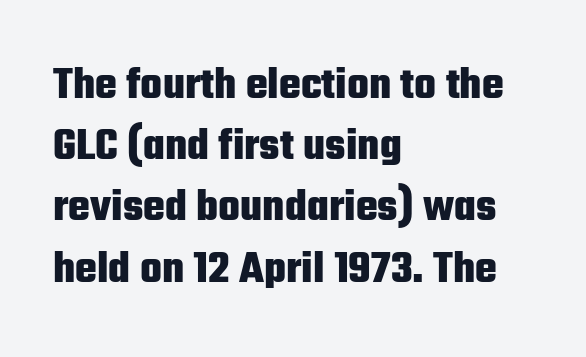
These lines are set flush left with a ragged right edge. Honestly, the letter spacing is just normal — you wouldn't notice it. Rule under the text: the space is simply empty. Vertical spacing — default. Unlike italic type, these characters show no tilt at all. Type style note: lacks serifs.
